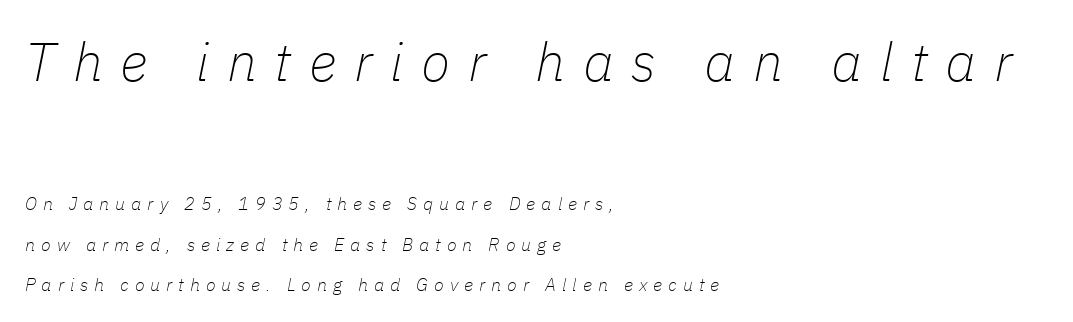
{"italic": "yes", "lean": "right", "slant_degrees": 11, "bold": "no", "weight": "thin", "width": "normal", "stroke_contrast": "low", "x_height": "medium", "monospaced": "no", "underline": "no", "align": "left", "line_spacing": "loose", "line_spacing_ratio": 2.27, "letter_spacing": "wide", "letter_spacing_em": 0.33, "larger_block": "first", "size_ratio": 3.0, "glyph_px": 54}
